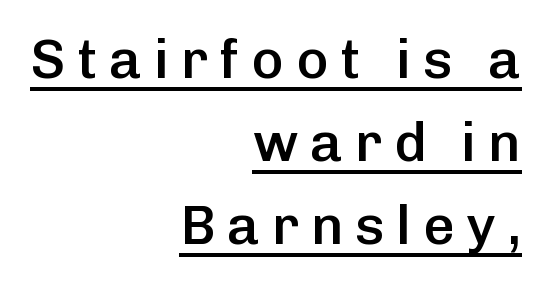
{"serif": "no", "italic": "no", "bold": "semi", "weight": "semibold", "width": "normal", "stroke_contrast": "low", "x_height": "medium", "monospaced": "no", "underline": "yes", "align": "right", "line_spacing": "normal", "line_spacing_ratio": 1.51, "letter_spacing": "wide", "letter_spacing_em": 0.21, "glyph_px": 55}
